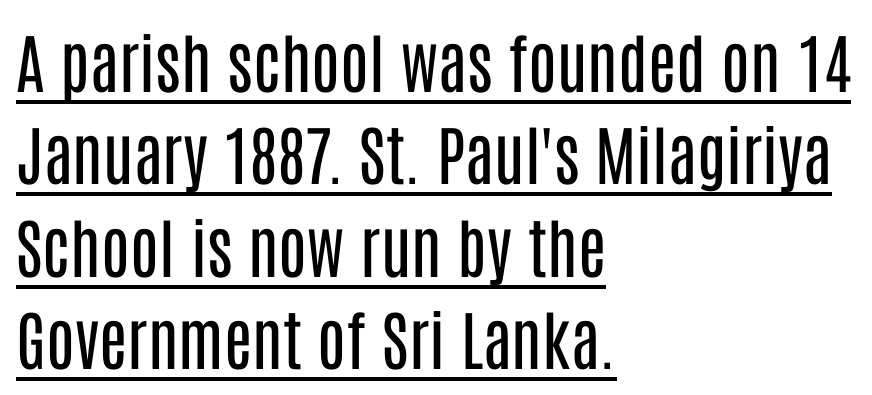
Q: Is the text bold? A: No.
Q: Is the text italic (slanted)? A: No, it is upright.
Q: Is the typeface a serif or a sans-serif typeface? A: Sans-serif.
Q: Is the text underlined? A: Yes.
Q: How is the paragraph aligned? A: Left-aligned.
Q: Is the spacing between letters normal or unusually wide? A: Normal.
Q: Is the spacing between lines tight, normal or loose? A: Normal.
Q: Width (condensed, normal, or wide)? A: Condensed.
Q: Stroke contrast? A: Low.
Q: x-height? A: Large.
Q: Monospaced? A: No.
